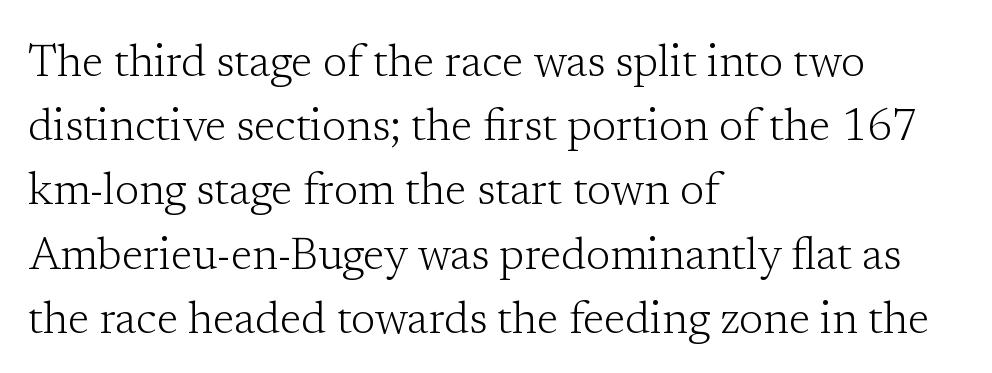
{"serif": "yes", "italic": "no", "bold": "no", "weight": "light", "width": "normal", "stroke_contrast": "low", "x_height": "medium", "monospaced": "no", "underline": "no", "align": "left", "line_spacing": "normal", "line_spacing_ratio": 1.46, "letter_spacing": "normal", "letter_spacing_em": 0.0, "glyph_px": 44}
